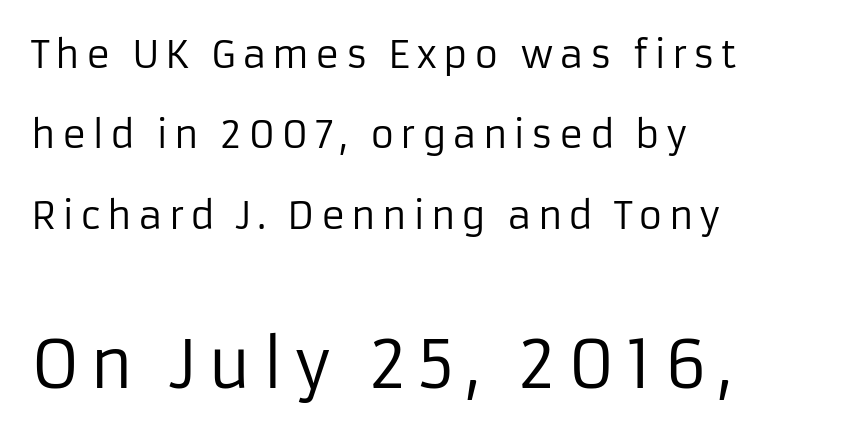
{"serif": "no", "italic": "no", "bold": "no", "weight": "regular", "width": "normal", "stroke_contrast": "low", "x_height": "medium", "monospaced": "no", "underline": "no", "align": "left", "line_spacing": "loose", "line_spacing_ratio": 2.17, "larger_block": "second", "size_ratio": 1.76, "glyph_px": 65}
